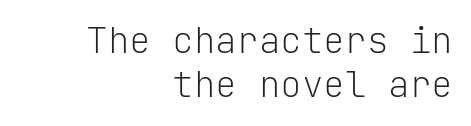
The image shows 36 px light sans-serif type, upright, monospaced; set right-aligned, line spacing 1.23x, normal letter spacing, not underlined; low stroke contrast and a medium x-height.
